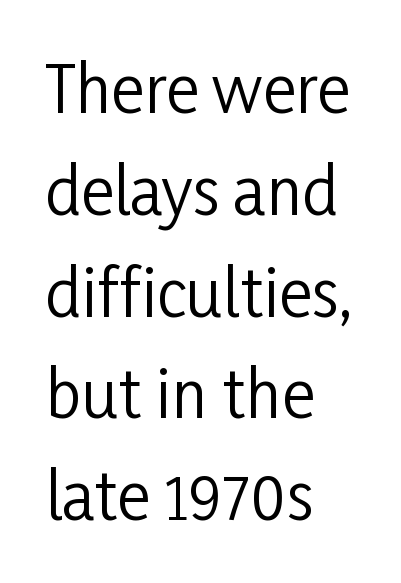
The image shows 64 px regular-weight, condensed sans-serif type, upright; set left-aligned, normal line spacing (1.59x), normal letter spacing, not underlined; low stroke contrast and a medium x-height.
